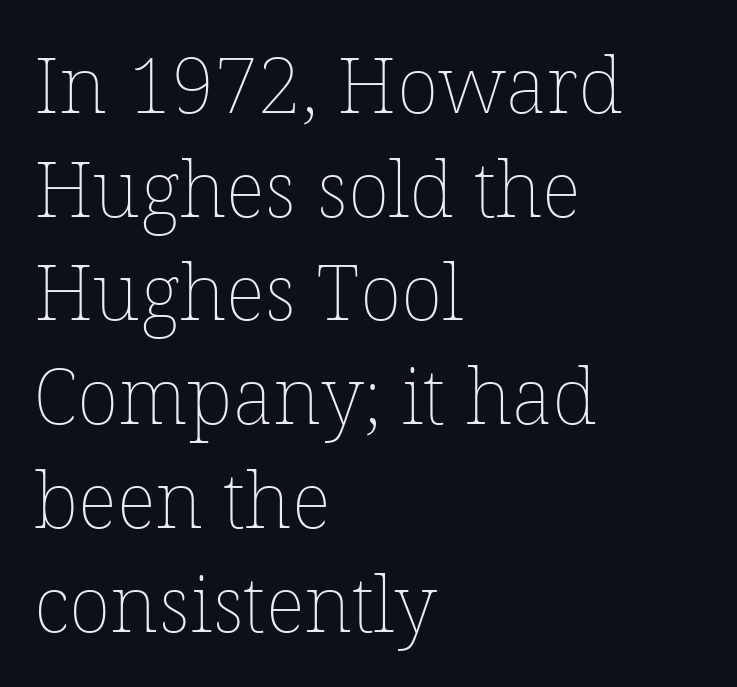
{"italic": "no", "bold": "no", "weight": "thin", "width": "normal", "stroke_contrast": "low", "x_height": "medium", "monospaced": "no", "underline": "no", "align": "left", "line_spacing": "normal", "line_spacing_ratio": 1.33, "letter_spacing": "normal", "letter_spacing_em": 0.0, "glyph_px": 78}
